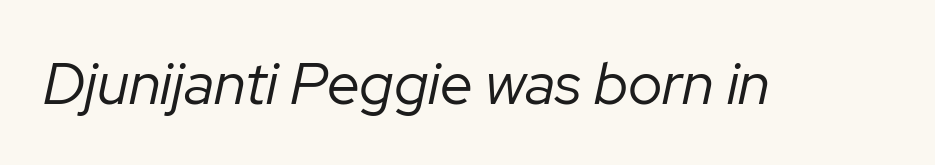
Q: Is the text bold? A: No.
Q: Is the text italic (slanted)? A: Yes, it leans right by about 12 degrees.
Q: Is the text underlined? A: No.
Q: Is the spacing between letters normal or unusually wide? A: Normal.
Q: Width (condensed, normal, or wide)? A: Normal.
Q: Stroke contrast? A: Low.
Q: x-height? A: Medium.
Q: Monospaced? A: No.
